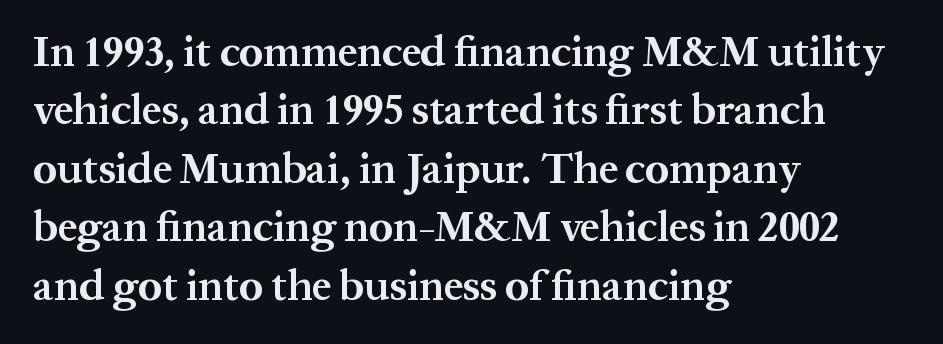
Each letter keeps its own natural width here, so spacing adapts to shape. Every character sits straight up, as roman type does. Just letters on the line, the space beneath them empty. Stroke thickness is high; the sample reads as a true bold.
